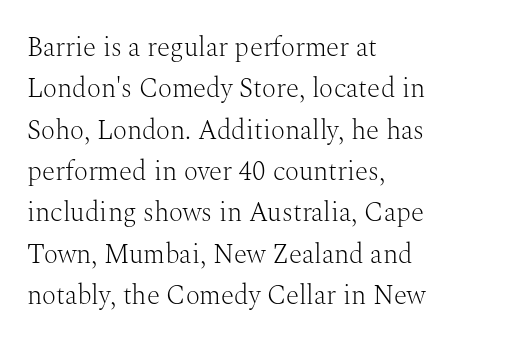
In terms of leading, this rendering sits right in the middle. The lettering stays uniformly vertical, giving the passage a roman look. Decoration check: the copy has no underline. The passage shown is not bold in any degree. How are the letters spaced? Ordinarily, with no added tracking.
